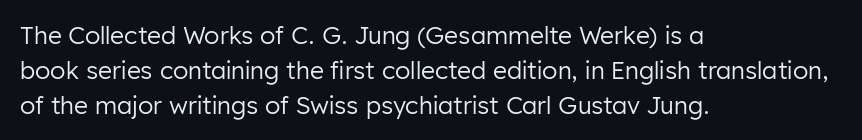
Summary of weight: not heavy and not bold. The passage shown stacks its lines at a standard gap. Upright lettering throughout. Tracking value appears to be zero — textbook default spacing.
